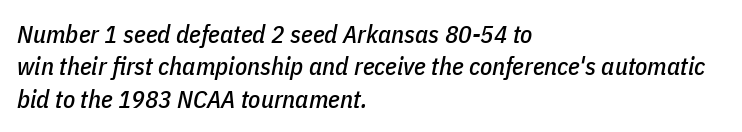
The typesetter chose a ragged-right arrangement here. Designer's note — italics engaged. Words appear dense and cohesive because spacing is normal. Notice how descenders clear the ascenders below comfortably — that's standard leading. The area under the type is left untouched.
